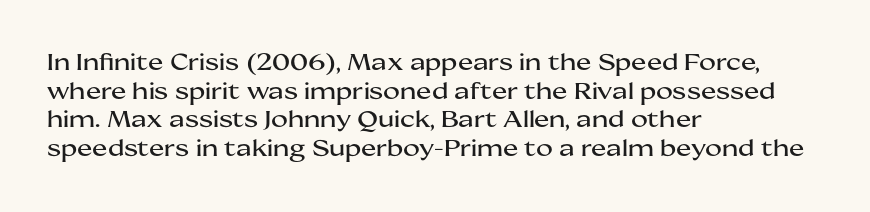
Q: Is the text italic (slanted)? A: No, it is upright.
Q: Is the text underlined? A: No.
Q: How is the paragraph aligned? A: Left-aligned.
Q: Is the spacing between letters normal or unusually wide? A: Normal.
Q: Is the spacing between lines tight, normal or loose? A: Normal.
